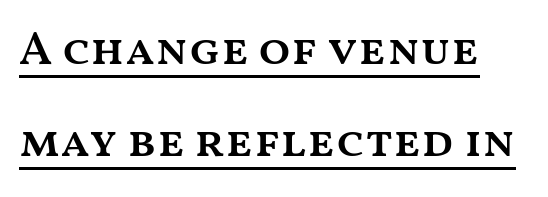
The image shows 47 px semibold, wide type, upright; set loose line spacing (1.96x), normal letter spacing, underlined; medium stroke contrast and a medium x-height.
